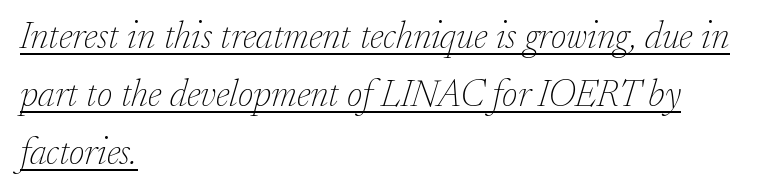
{"serif": "yes", "italic": "yes", "lean": "right", "slant_degrees": 17, "bold": "no", "weight": "thin", "width": "normal", "stroke_contrast": "low", "x_height": "small", "monospaced": "no", "underline": "yes", "align": "left", "line_spacing": "normal", "line_spacing_ratio": 1.53, "letter_spacing": "normal", "letter_spacing_em": 0.0, "glyph_px": 38}
